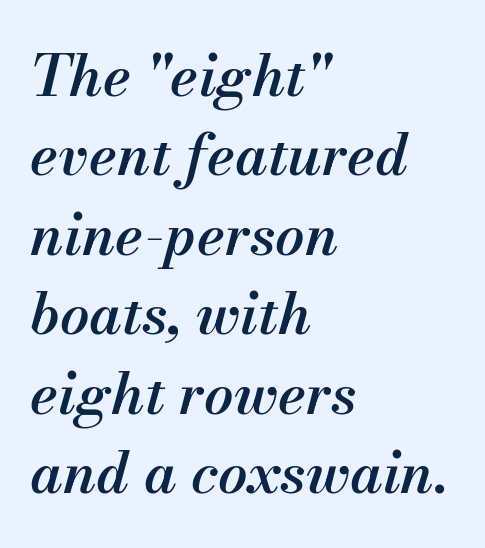
Each new line begins a customary step beneath the previous one. Spacing between characters is what you'd get straight out of the box. The typography opts for an oblique posture over an upright one. Decoration check: the copy has no underline. The font is running at a semibold setting, under full bold. The face used here is proportionally spaced, like ordinary book or web type.
